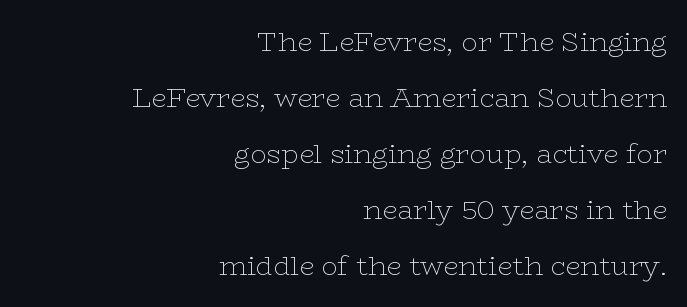
Q: Is the text bold? A: No.
Q: Is the text italic (slanted)? A: No, it is upright.
Q: Is the text underlined? A: No.
Q: How is the paragraph aligned? A: Right-aligned.
Q: Is the spacing between letters normal or unusually wide? A: Normal.
Q: Is the spacing between lines tight, normal or loose? A: Loose.
